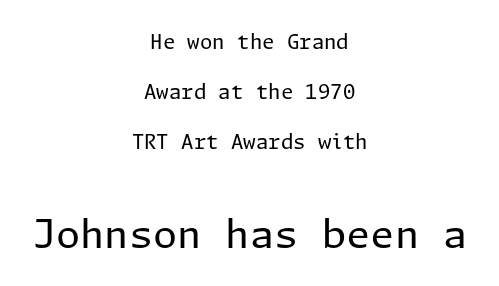
{"serif": "no", "italic": "no", "bold": "no", "weight": "regular", "width": "normal", "stroke_contrast": "low", "x_height": "medium", "underline": "no", "align": "center", "line_spacing": "loose", "line_spacing_ratio": 2.49, "letter_spacing": "normal", "letter_spacing_em": 0.0, "larger_block": "second", "size_ratio": 1.95, "glyph_px": 39}
